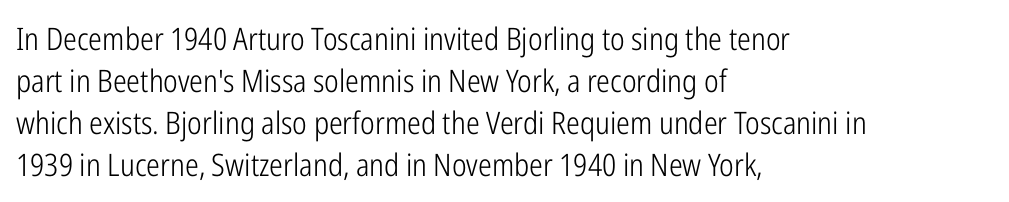
The image shows 31 px light, condensed sans-serif type, upright; set left-aligned, normal line spacing (1.35x), normal letter spacing, not underlined; low stroke contrast and a medium x-height.
